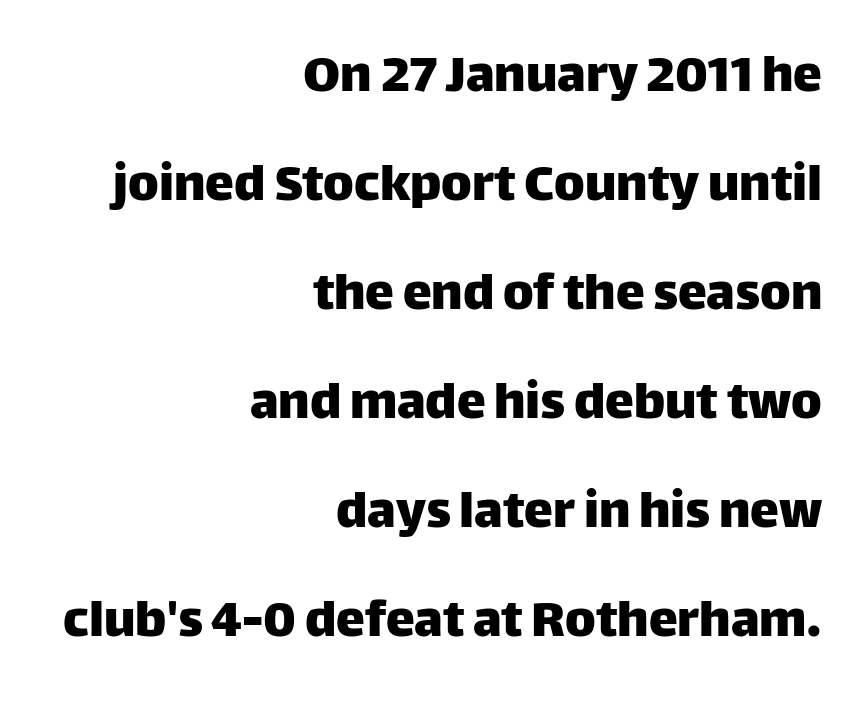
Look at the tracking — it's just the regular setting, nothing added. This rendering employs a face without finishing strokes, i.e., a sans-serif. Every row of glyphs terminates at an identical x-position on the right. Do the letters lean? They stand straight. The strip under each line holds only bare page. A typesetter would call this proportional, since set widths differ per character.
